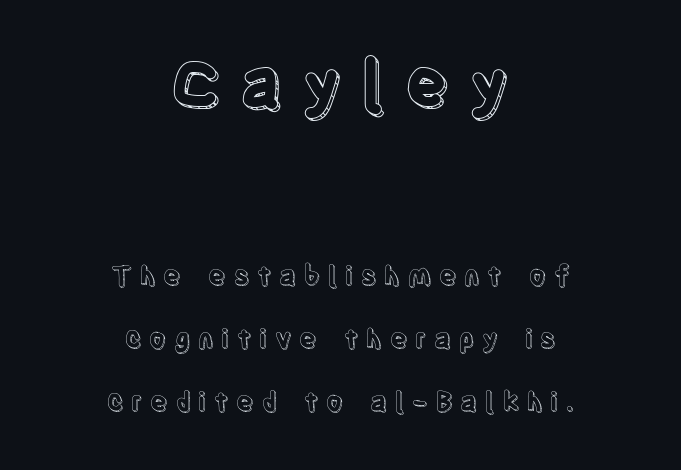
{"italic": "no", "width": "condensed", "x_height": "large", "monospaced": "no", "underline": "no", "align": "center", "line_spacing": "loose", "line_spacing_ratio": 2.43, "letter_spacing": "wide", "letter_spacing_em": 0.29, "larger_block": "first", "size_ratio": 2.5, "glyph_px": 65}
